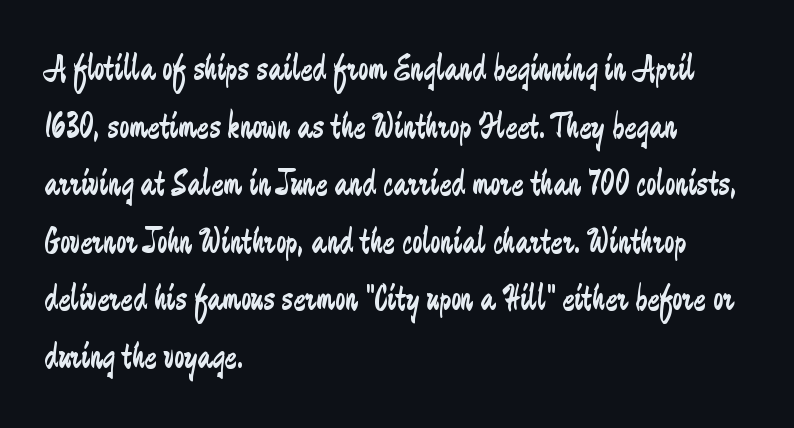
The image shows 36 px regular-weight, condensed sans-serif type; set left-aligned, normal line spacing (1.6x), normal letter spacing, not underlined; low stroke contrast and a small x-height.
